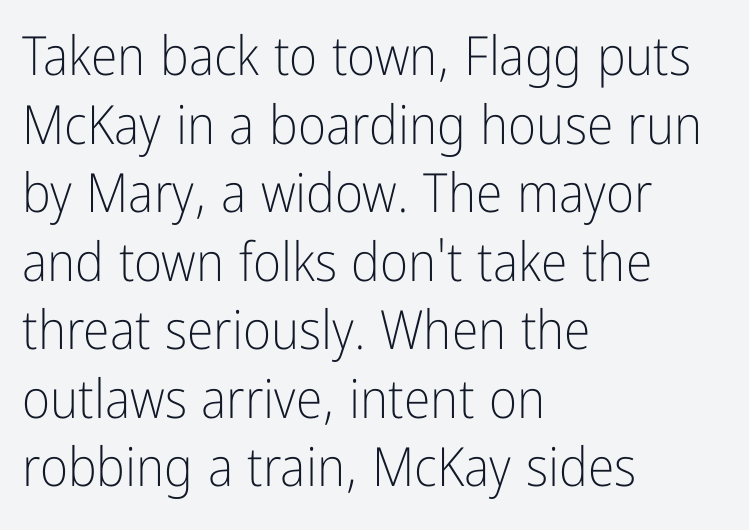
{"serif": "no", "italic": "no", "bold": "no", "weight": "light", "width": "condensed", "stroke_contrast": "low", "x_height": "medium", "monospaced": "no", "underline": "no", "align": "left", "line_spacing": "normal", "line_spacing_ratio": 1.27, "letter_spacing": "normal", "letter_spacing_em": 0.0, "glyph_px": 54}
